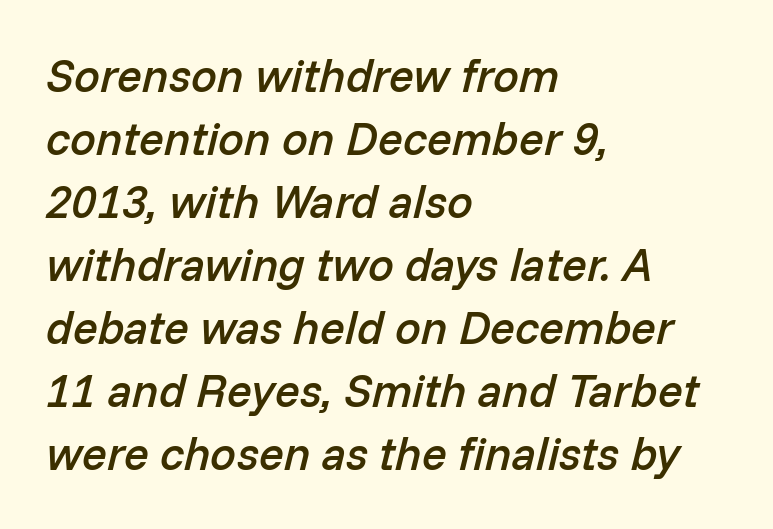
The image shows 46 px semibold type, italic (leaning right); set left-aligned, normal line spacing (1.37x), normal letter spacing, not underlined; low stroke contrast and a medium x-height.
